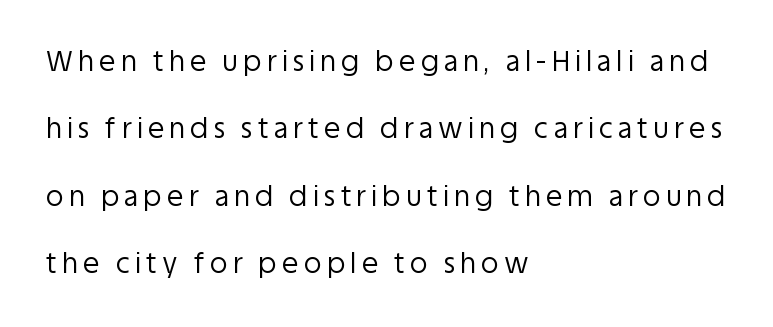
Q: Is the text bold? A: No.
Q: Is the text italic (slanted)? A: No, it is upright.
Q: Is the text underlined? A: No.
Q: How is the paragraph aligned? A: Left-aligned.
Q: Is the spacing between letters normal or unusually wide? A: Unusually wide.
Q: Is the spacing between lines tight, normal or loose? A: Loose.
